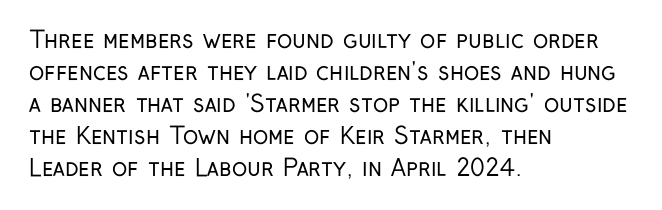
{"italic": "no", "bold": "no", "underline": "no", "align": "left", "line_spacing": "normal", "line_spacing_ratio": 1.39, "letter_spacing": "normal", "letter_spacing_em": 0.0, "glyph_px": 23}
